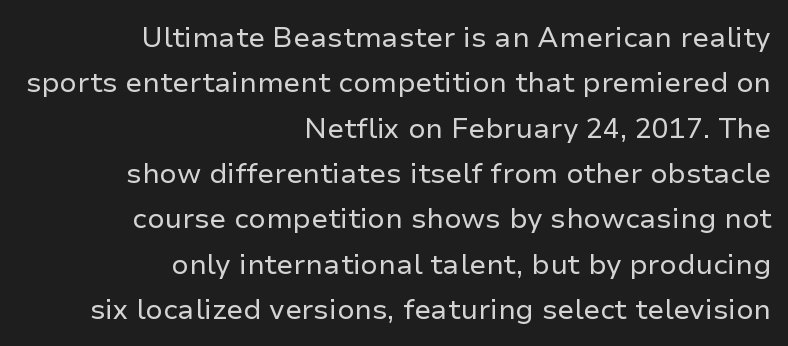
Rendered with straight, roman letterforms. Each line ends at the same right margin while the left side varies. Bare-footed words on every line. Nope, no serifs anywhere on these letters. This reads as an unemphasized weight, regular at the heaviest.
